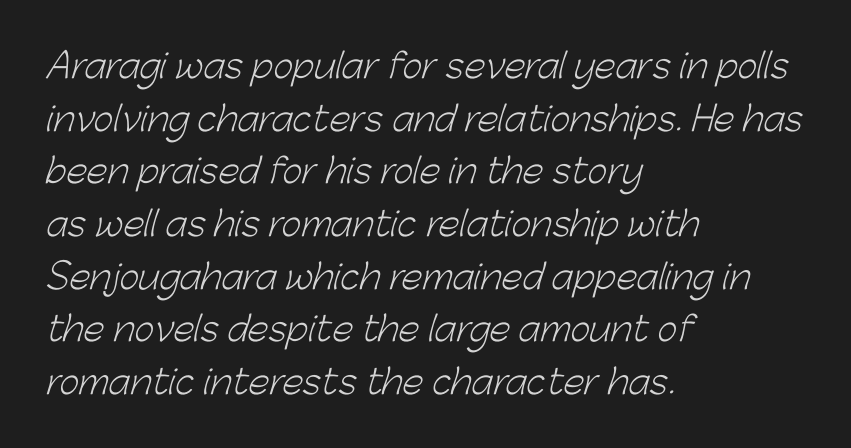
Does the type have serifs? No, each stem ends abruptly. Bare-footed words on every line. In terms of leading, this rendering sits right in the middle. Typeset ragged right — the left edge is the straight one. Standard letterfit; no display-style spreading of the glyphs. Vertical stems look standard width or narrower in stroke.
